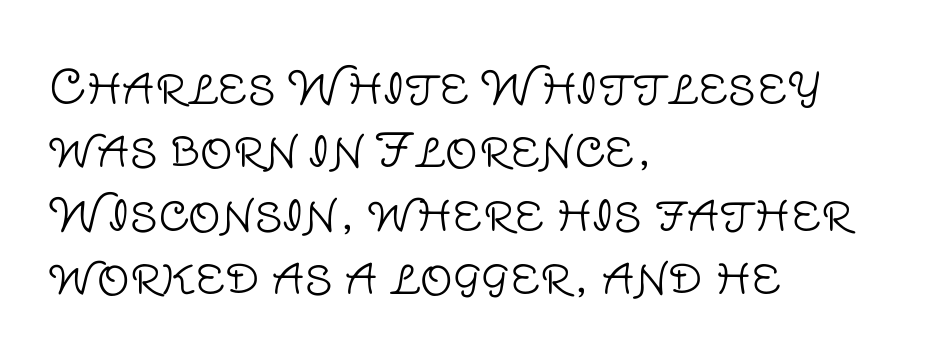
{"serif": "no", "bold": "no", "weight": "light", "width": "normal", "stroke_contrast": "low", "x_height": "large", "monospaced": "no", "underline": "no", "align": "left", "line_spacing": "normal", "line_spacing_ratio": 1.38, "letter_spacing": "normal", "letter_spacing_em": 0.0, "glyph_px": 46}
